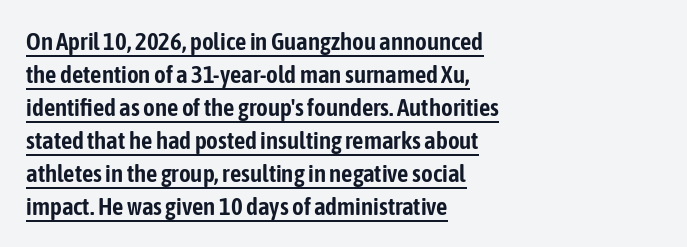
These lines sit exactly where default settings would place them. Characters remain perfectly vertical along every line. Honestly, the letter spacing is just normal — you wouldn't notice it. Line starts are locked; line ends wander.
